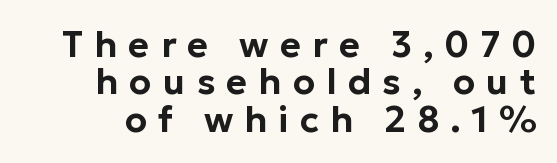
Q: Is the text italic (slanted)? A: No, it is upright.
Q: Is the typeface a serif or a sans-serif typeface? A: Sans-serif.
Q: Is the text underlined? A: No.
Q: Is the spacing between letters normal or unusually wide? A: Unusually wide.
Q: Is the spacing between lines tight, normal or loose? A: Tight.
Q: Width (condensed, normal, or wide)? A: Normal.
Q: Stroke contrast? A: Low.
Q: x-height? A: Medium.
Q: Monospaced? A: No.
